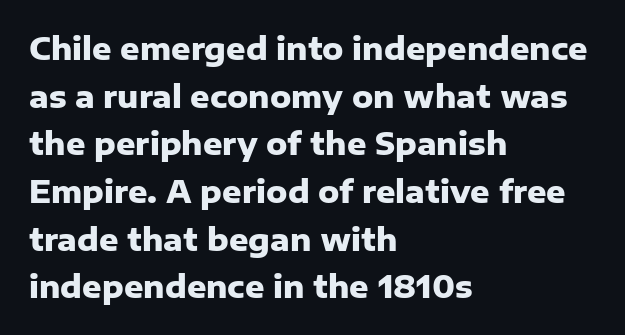
Standard letterfit; no display-style spreading of the glyphs. Every character sits straight up, as roman type does. Students, this is bold: see how much ink each stroke carries. The compositor pushed each line to the left boundary. These lines are rendered in a variable-pitch font. Decoration check: the copy has no underline.
